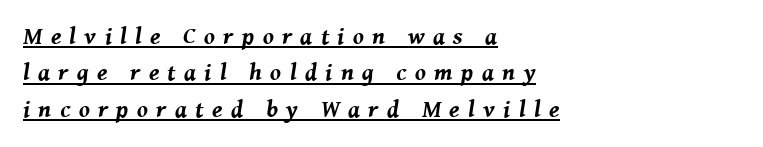
This rendering uses left alignment, leaving the right contour irregular. The font's italic variant was chosen for this text. Like a heading marked for emphasis, these lines bear an underscore. Vertically, the passage feels balanced, rows spaced as you'd expect. This sample uses expanded letter spacing, leaving extra air between glyphs.
